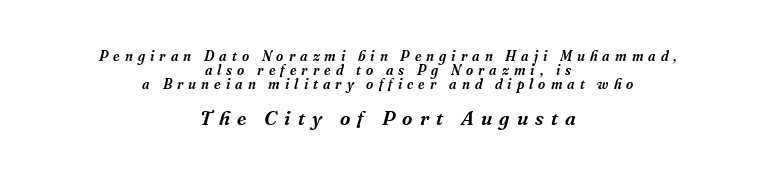
{"italic": "yes", "lean": "right", "slant_degrees": 16, "underline": "no", "align": "center", "line_spacing": "tight", "line_spacing_ratio": 0.99, "letter_spacing": "wide", "letter_spacing_em": 0.36, "larger_block": "second", "size_ratio": 1.43, "glyph_px": 20}
